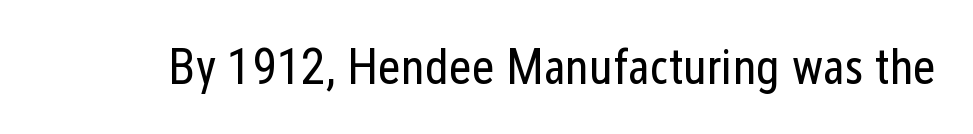
Q: Is the text bold? A: No.
Q: Is the text italic (slanted)? A: No, it is upright.
Q: Is the typeface a serif or a sans-serif typeface? A: Sans-serif.
Q: Is the text underlined? A: No.
Q: Is the spacing between letters normal or unusually wide? A: Normal.
Q: Width (condensed, normal, or wide)? A: Condensed.
Q: Stroke contrast? A: Low.
Q: x-height? A: Medium.
Q: Monospaced? A: No.
